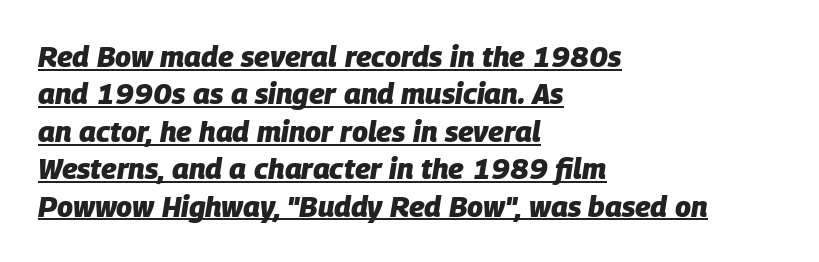
{"italic": "yes", "lean": "right", "slant_degrees": 9, "bold": "yes", "weight": "heavy", "width": "normal", "stroke_contrast": "low", "x_height": "large", "monospaced": "no", "underline": "yes", "align": "left", "line_spacing": "normal", "line_spacing_ratio": 1.29, "letter_spacing": "normal", "letter_spacing_em": 0.0, "glyph_px": 29}
